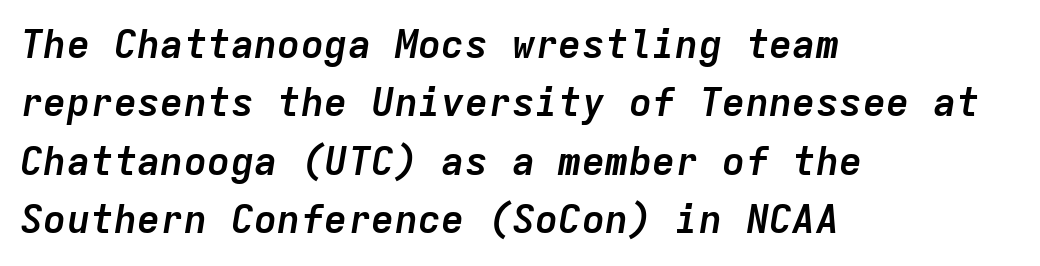
Q: Is the text bold? A: Yes.
Q: Is the text italic (slanted)? A: Yes, it leans right by about 9 degrees.
Q: Is the text underlined? A: No.
Q: How is the paragraph aligned? A: Left-aligned.
Q: Is the spacing between letters normal or unusually wide? A: Normal.
Q: Is the spacing between lines tight, normal or loose? A: Normal.
Q: Width (condensed, normal, or wide)? A: Normal.
Q: Stroke contrast? A: Low.
Q: x-height? A: Medium.
Q: Monospaced? A: Yes.
